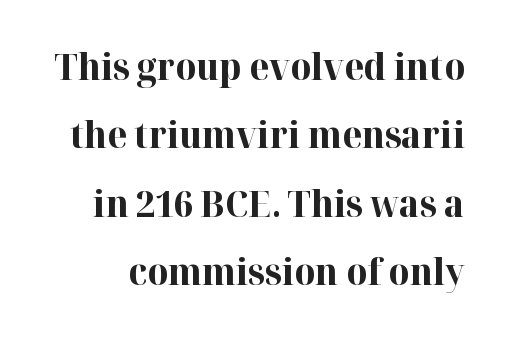
{"serif": "yes", "italic": "no", "bold": "yes", "weight": "bold", "width": "normal", "stroke_contrast": "high", "x_height": "medium", "monospaced": "no", "underline": "no", "line_spacing": "loose", "line_spacing_ratio": 1.9, "letter_spacing": "normal", "letter_spacing_em": 0.0, "glyph_px": 36}
